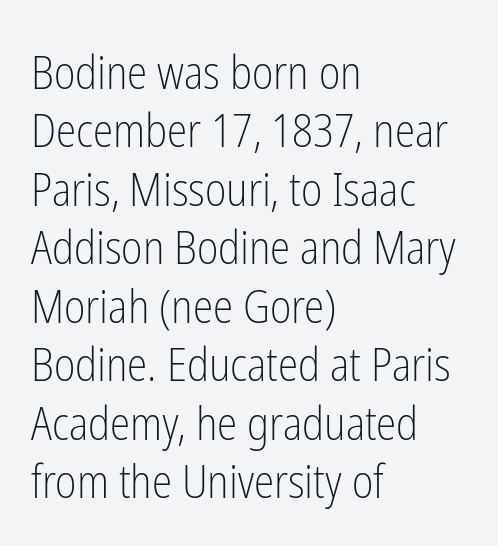
{"serif": "no", "italic": "no", "bold": "no", "weight": "light", "width": "condensed", "stroke_contrast": "low", "x_height": "medium", "monospaced": "no", "underline": "no", "align": "left", "line_spacing": "normal", "line_spacing_ratio": 1.27, "letter_spacing": "normal", "letter_spacing_em": 0.0, "glyph_px": 46}
